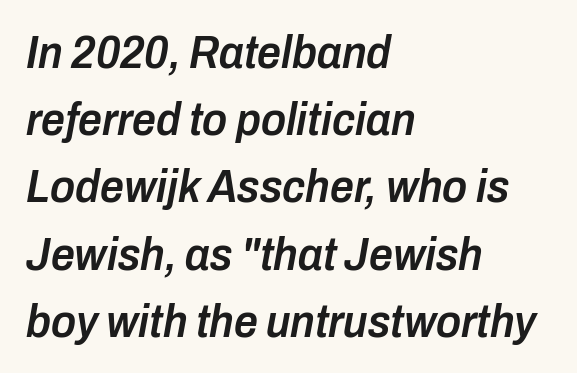
Q: Is the text bold? A: Semi-bold.
Q: Is the text italic (slanted)? A: Yes, it leans right by about 10 degrees.
Q: Is the text underlined? A: No.
Q: How is the paragraph aligned? A: Left-aligned.
Q: Is the spacing between letters normal or unusually wide? A: Normal.
Q: Is the spacing between lines tight, normal or loose? A: Normal.
Q: Width (condensed, normal, or wide)? A: Condensed.
Q: Stroke contrast? A: Low.
Q: x-height? A: Medium.
Q: Monospaced? A: No.
